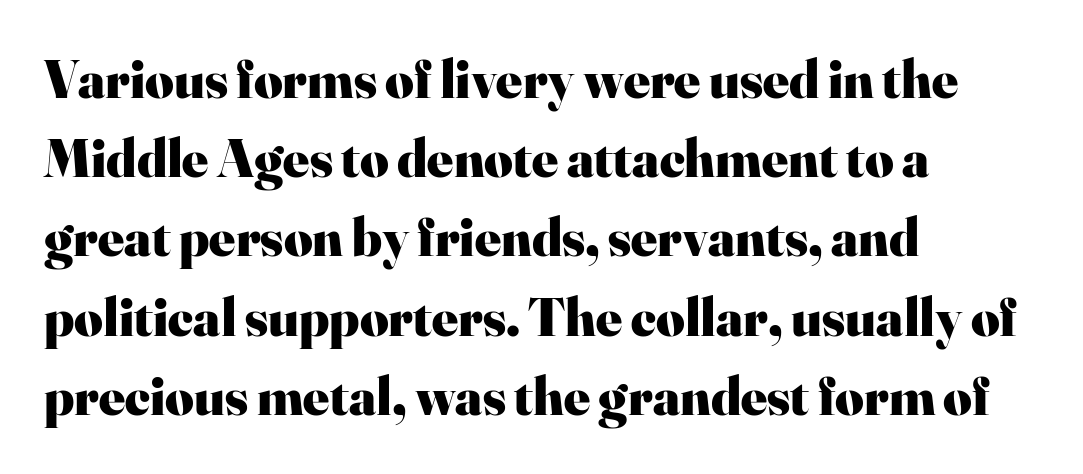
Q: Is the text bold? A: Yes.
Q: Is the text italic (slanted)? A: No, it is upright.
Q: Is the typeface a serif or a sans-serif typeface? A: Serif.
Q: Is the text underlined? A: No.
Q: How is the paragraph aligned? A: Left-aligned.
Q: Is the spacing between letters normal or unusually wide? A: Normal.
Q: Is the spacing between lines tight, normal or loose? A: Normal.
Q: Width (condensed, normal, or wide)? A: Normal.
Q: Stroke contrast? A: High.
Q: x-height? A: Small.
Q: Monospaced? A: No.
